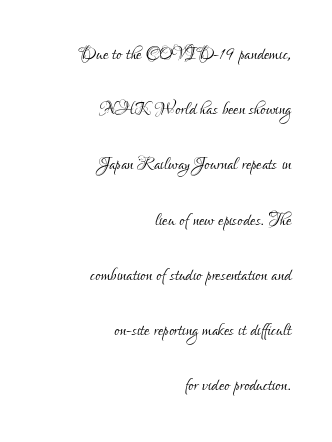
The image shows 24 px text type; set right-aligned, loose line spacing (2.3x), normal letter spacing, not underlined.
